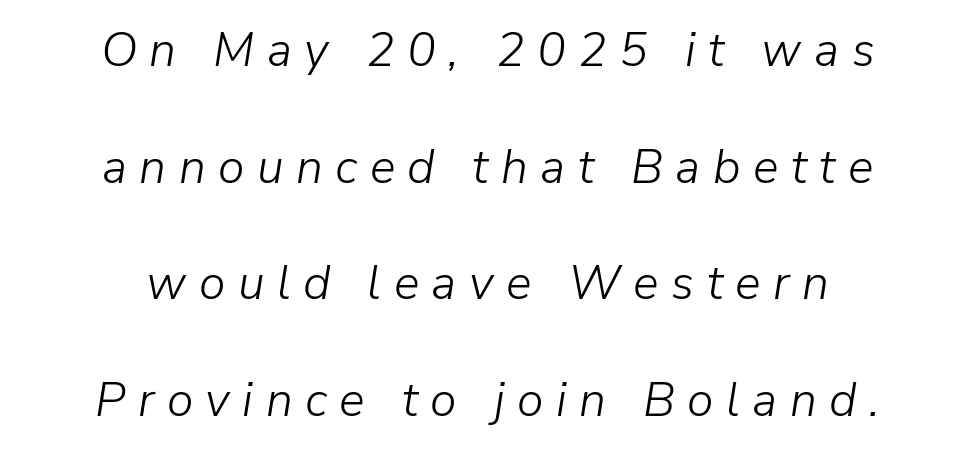
{"italic": "yes", "lean": "right", "slant_degrees": 9, "bold": "no", "weight": "light", "width": "normal", "stroke_contrast": "low", "x_height": "medium", "monospaced": "no", "underline": "no", "align": "center", "line_spacing": "loose", "line_spacing_ratio": 2.43, "letter_spacing": "wide", "letter_spacing_em": 0.26, "glyph_px": 48}
